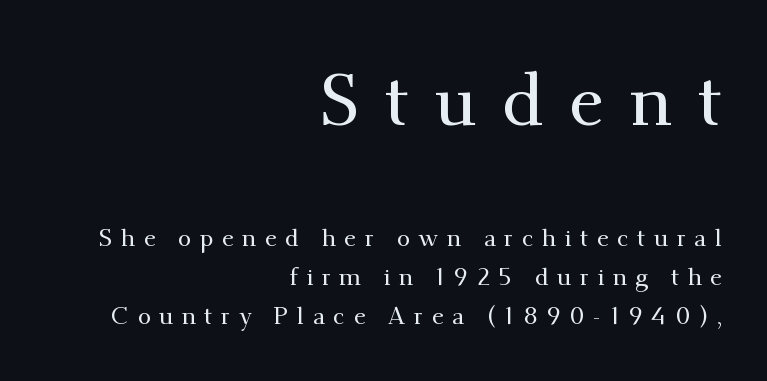
{"serif": "yes", "italic": "no", "width": "normal", "stroke_contrast": "medium", "x_height": "small", "monospaced": "no", "underline": "no", "align": "right", "line_spacing": "normal", "line_spacing_ratio": 1.62, "letter_spacing": "wide", "letter_spacing_em": 0.35, "larger_block": "first", "size_ratio": 3.0, "glyph_px": 72}
